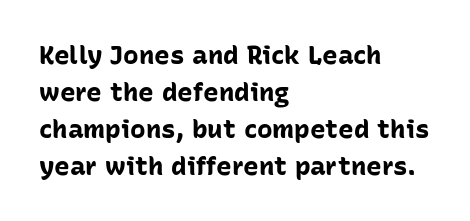
These words are printed bold, with thick strokes throughout. Between one letter and the next there's only the usual sliver of space. The letters stand straight up with perfectly vertical stems. The rendering anchors every line to the left-hand side. The leading is moderate, giving the passage an even texture.
